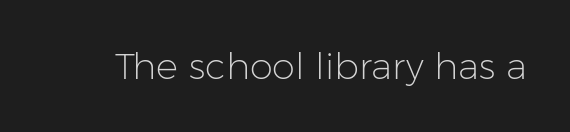
Q: Is the text bold? A: No.
Q: Is the text italic (slanted)? A: No, it is upright.
Q: Is the typeface a serif or a sans-serif typeface? A: Sans-serif.
Q: Is the text underlined? A: No.
Q: Is the spacing between letters normal or unusually wide? A: Normal.
Q: Width (condensed, normal, or wide)? A: Normal.
Q: Stroke contrast? A: Low.
Q: x-height? A: Medium.
Q: Monospaced? A: No.
